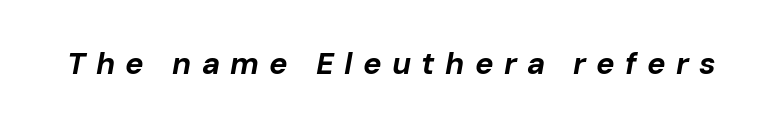
Inter-character spacing is expanded well beyond the font's built-in metrics. Do the characters align in a grid? No, the font is proportional. The glyphs look as if they've been sheared to an angle. The gap between lines stays unmarked.
